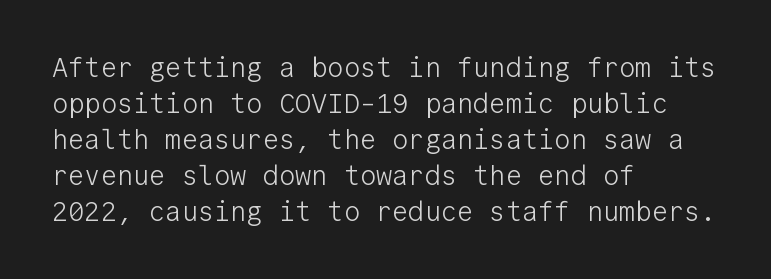
The image shows 27 px text type, upright; set left-aligned, normal line spacing (1.33x), normal letter spacing, not underlined.
